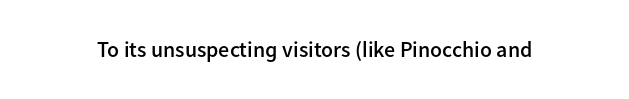
The image shows 22 px text type, upright; set normal letter spacing, not underlined.
